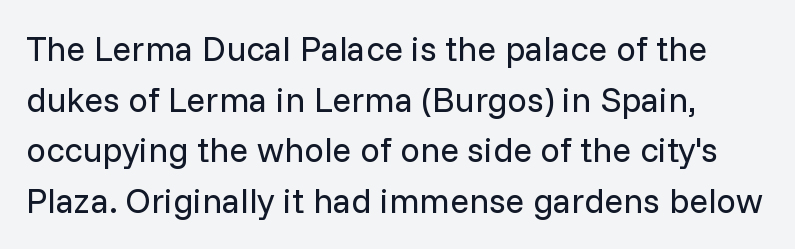
These lines are composed in type without serifs. Decoration check: the copy has no underline. Compared with typical body copy, the letter spacing here is the same. The lines sit at an ordinary, default distance from one another. Varying glyph widths throughout — classic text-font behaviour. The passage shown is not bold in any degree.
